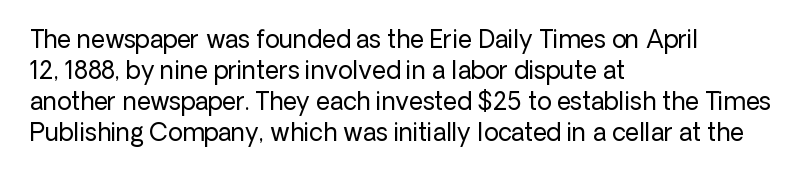
{"italic": "no", "bold": "no", "underline": "no", "align": "left", "line_spacing": "normal", "line_spacing_ratio": 1.29, "letter_spacing": "normal", "letter_spacing_em": 0.0, "glyph_px": 24}
